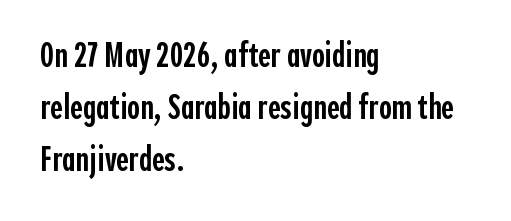
{"serif": "no", "italic": "no", "bold": "semi", "weight": "semibold", "width": "condensed", "x_height": "medium", "monospaced": "no", "underline": "no", "align": "left", "line_spacing": "normal", "line_spacing_ratio": 1.49, "letter_spacing": "normal", "letter_spacing_em": 0.0, "glyph_px": 35}
